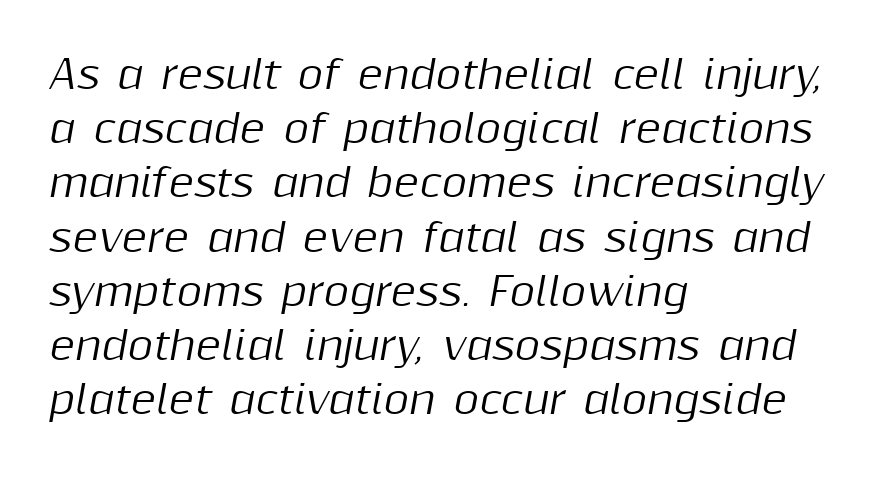
Q: Is the text italic (slanted)? A: Yes, it leans right by about 10 degrees.
Q: Is the text underlined? A: No.
Q: How is the paragraph aligned? A: Left-aligned.
Q: Is the spacing between letters normal or unusually wide? A: Normal.
Q: Is the spacing between lines tight, normal or loose? A: Normal.
Q: Width (condensed, normal, or wide)? A: Normal.
Q: Stroke contrast? A: Medium.
Q: x-height? A: Medium.
Q: Monospaced? A: No.
